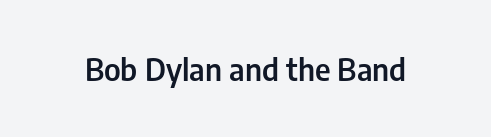
Here the designer chose a conventional face with non-uniform glyph widths. A typesetter would call this zero additional tracking. The font is running at a semibold setting, under full bold. Rule under the text: the space is simply empty. Quick note: not italic, upright.
